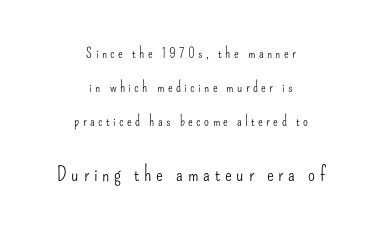
In this sample the second text group is rendered at the bigger scale. Is the letter spacing exaggerated? Yes — the characters are pushed far apart. Horizontal bands of white between lines are thick stripes. Posture: vertical. Beneath every word, the page is bare. Summary of weight: not heavy and not bold.
